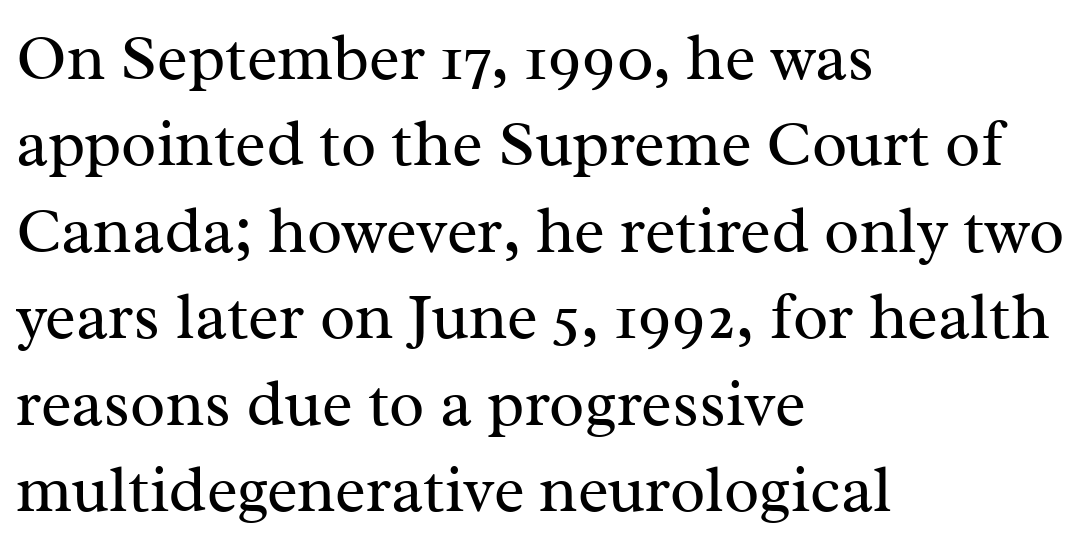
{"serif": "yes", "italic": "no", "bold": "no", "weight": "regular", "width": "normal", "stroke_contrast": "medium", "x_height": "medium", "monospaced": "no", "underline": "no", "align": "left", "line_spacing": "normal", "line_spacing_ratio": 1.33, "letter_spacing": "normal", "letter_spacing_em": 0.0, "glyph_px": 65}
